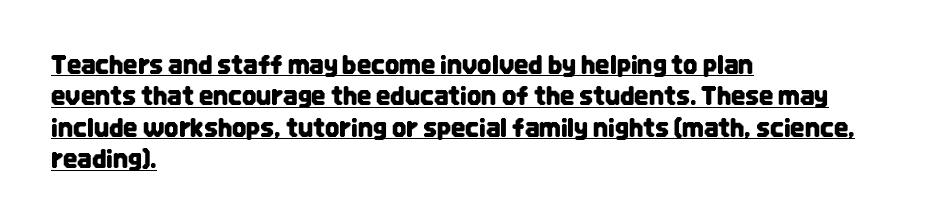
The image shows 25 px text type, upright; set left-aligned, normal line spacing (1.26x), normal letter spacing, underlined.
